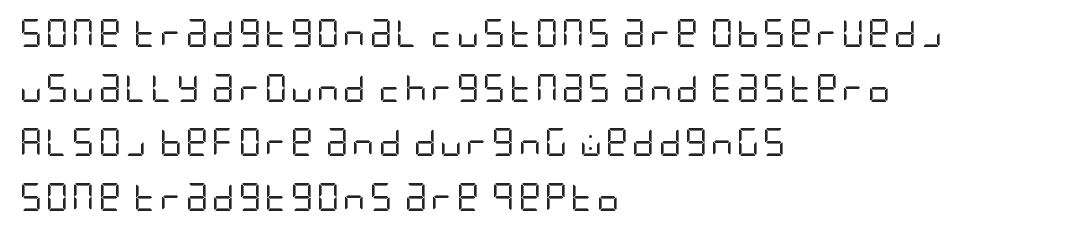
Q: Is the text bold? A: No.
Q: Is the text italic (slanted)? A: No, it is upright.
Q: Is the typeface a serif or a sans-serif typeface? A: Sans-serif.
Q: Is the text underlined? A: No.
Q: How is the paragraph aligned? A: Left-aligned.
Q: Is the spacing between lines tight, normal or loose? A: Loose.
Q: Width (condensed, normal, or wide)? A: Condensed.
Q: Stroke contrast? A: Low.
Q: x-height? A: Large.
